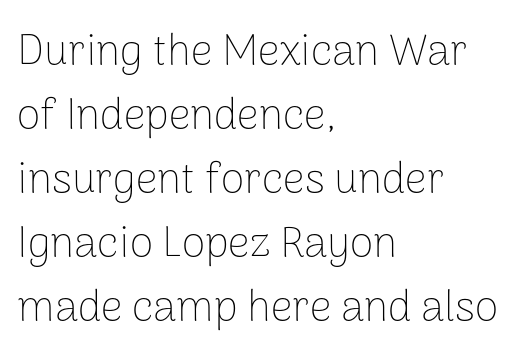
{"serif": "no", "italic": "no", "bold": "no", "weight": "thin", "width": "normal", "stroke_contrast": "low", "x_height": "medium", "monospaced": "no", "underline": "no", "align": "left", "line_spacing": "normal", "line_spacing_ratio": 1.49, "letter_spacing": "normal", "letter_spacing_em": 0.0, "glyph_px": 43}
